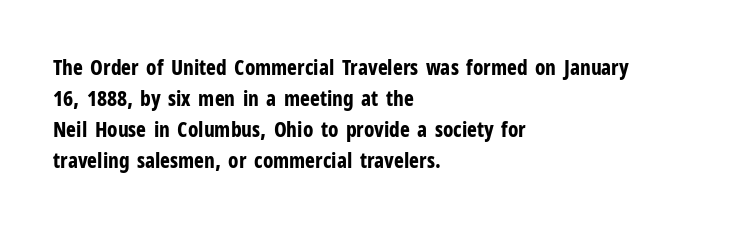
{"italic": "no", "bold": "yes", "underline": "no", "align": "left", "line_spacing": "normal", "line_spacing_ratio": 1.48, "letter_spacing": "normal", "letter_spacing_em": 0.0, "glyph_px": 21}
